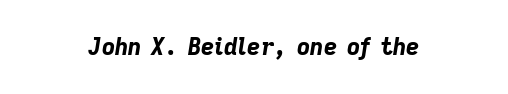
{"italic": "yes", "lean": "right", "slant_degrees": 9, "bold": "yes", "underline": "no", "align": "center", "letter_spacing": "normal", "letter_spacing_em": 0.0, "glyph_px": 23}
